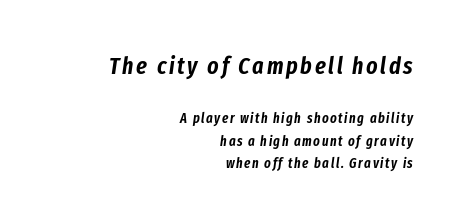
The image shows 24 px text type, italic (leaning right); set right-aligned, normal line spacing (1.62x), not underlined; the first (top) block is 1.71x larger.
